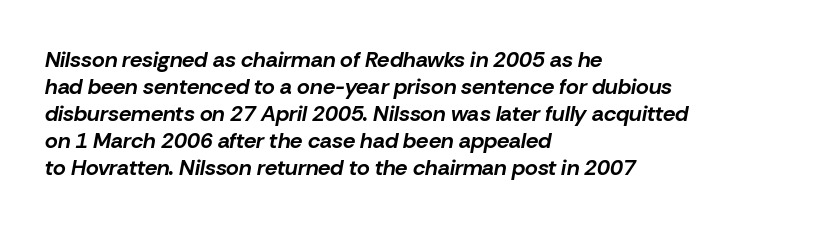
{"italic": "yes", "lean": "right", "slant_degrees": 10, "bold": "yes", "underline": "no", "align": "left", "line_spacing_ratio": 1.23, "letter_spacing": "normal", "letter_spacing_em": 0.0, "glyph_px": 22}
